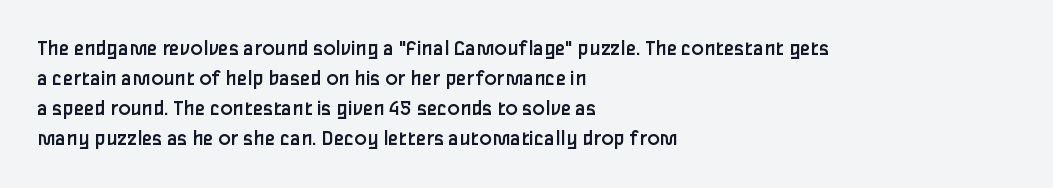
{"italic": "no", "bold": "no", "underline": "no", "align": "left", "line_spacing": "normal", "line_spacing_ratio": 1.3, "letter_spacing": "normal", "letter_spacing_em": 0.0, "glyph_px": 23}
